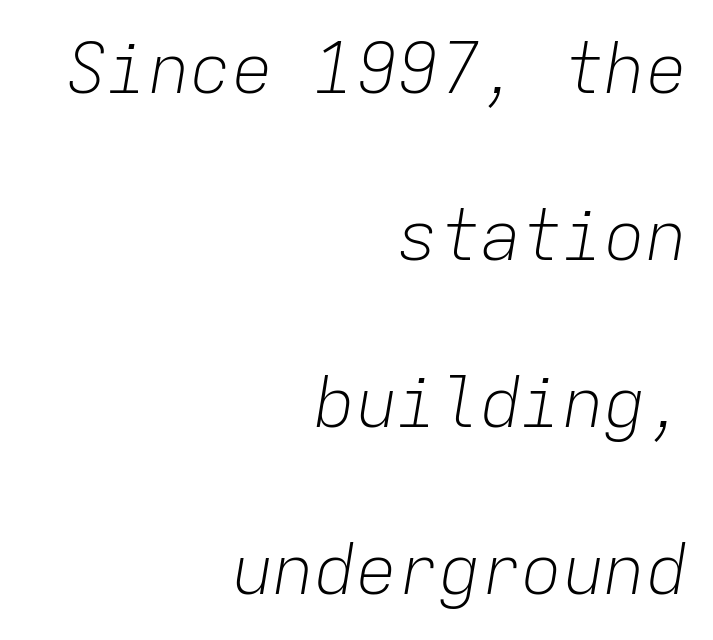
The image shows 69 px light type, italic (leaning right), monospaced; set right-aligned, loose line spacing (2.42x), normal letter spacing, not underlined; low stroke contrast and a medium x-height.
